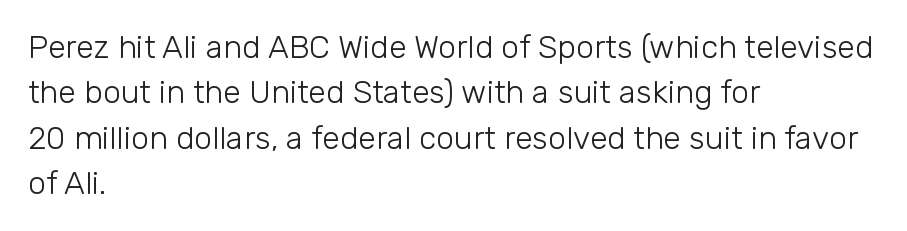
Q: Is the text bold? A: No.
Q: Is the text italic (slanted)? A: No, it is upright.
Q: Is the typeface a serif or a sans-serif typeface? A: Sans-serif.
Q: Is the text underlined? A: No.
Q: How is the paragraph aligned? A: Left-aligned.
Q: Is the spacing between letters normal or unusually wide? A: Normal.
Q: Is the spacing between lines tight, normal or loose? A: Normal.
Q: Width (condensed, normal, or wide)? A: Normal.
Q: Stroke contrast? A: Low.
Q: x-height? A: Medium.
Q: Monospaced? A: No.
